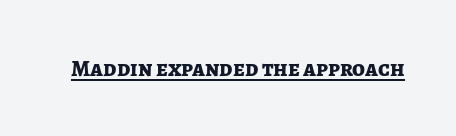
The image shows 23 px bold type, upright; set normal letter spacing, underlined.
